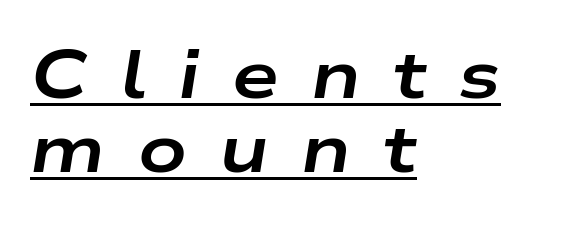
{"italic": "yes", "lean": "right", "slant_degrees": 9, "bold": "yes", "weight": "bold", "width": "wide", "stroke_contrast": "low", "x_height": "medium", "monospaced": "no", "underline": "yes", "align": "left", "line_spacing": "tight", "line_spacing_ratio": 1.1, "letter_spacing": "wide", "letter_spacing_em": 0.48, "glyph_px": 67}
